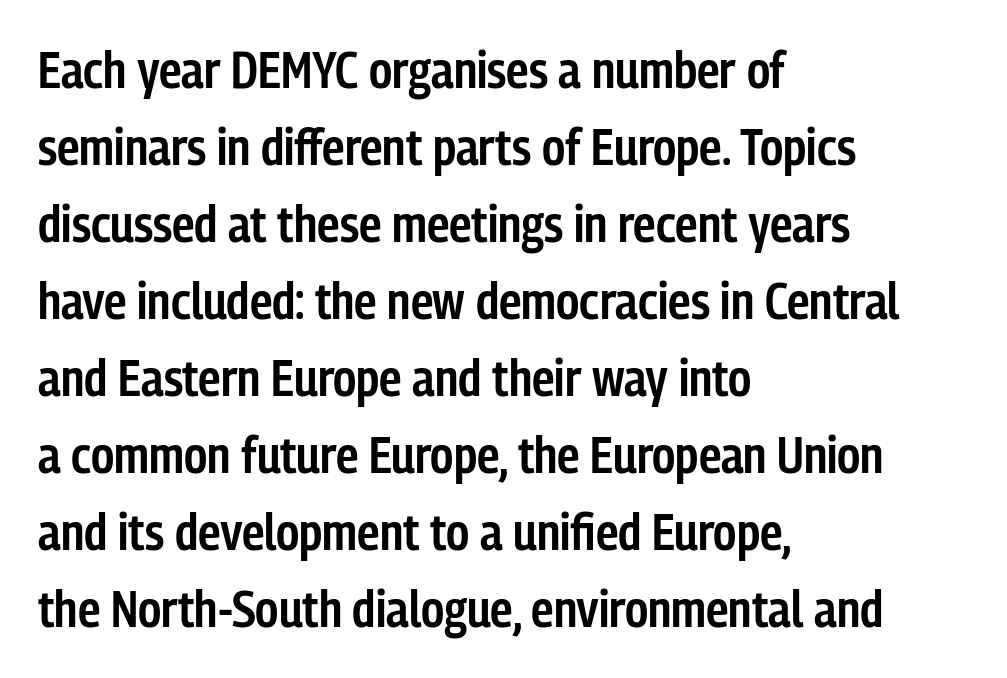
The string is rendered with underlining switched off. Looks like regular typesetting: each glyph gets only the width it needs. A student would call this left alignment; a typographer would say flush left, rag right. Font category for this specimen: sans-serif. Semibold letterforms, between regular and bold.
